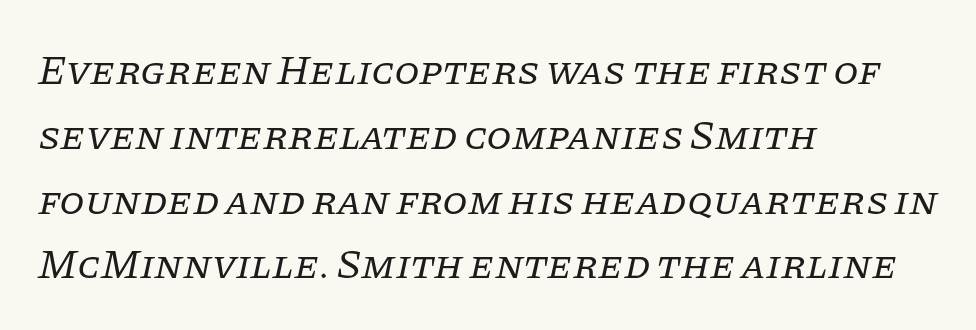
Compared with typical body copy, the letter spacing here is the same. Leading: standard. Teacher's note: observe the even left margin — that is flush-left alignment. Slant detected: the letters are inclined. The face used here is proportionally spaced, like ordinary book or web type. Words float on clear page, feet unadorned.
